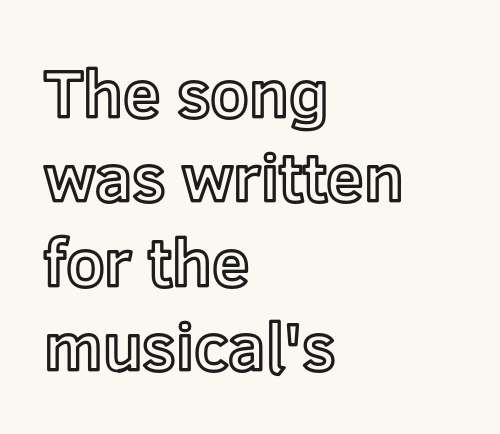
Honestly, there is no underline to notice here at all. Notice how the stems are strictly vertical — no italics here. This sample is left-justified, so line endings fall wherever the words run out. Looks like regular typesetting: each glyph gets only the width it needs. The gaps between neighbouring characters are ordinary and unremarkable.
